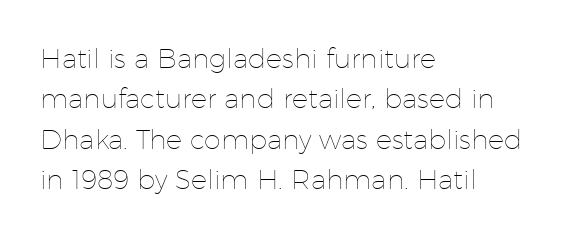
The image shows 27 px text type, upright; set left-aligned, normal line spacing (1.5x), normal letter spacing, not underlined.
